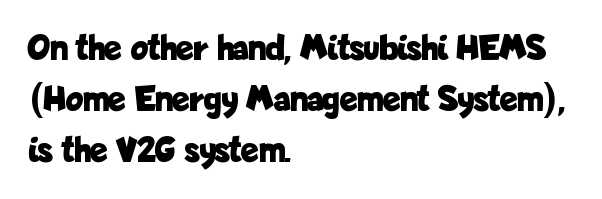
Q: Is the text bold? A: Yes.
Q: Is the text italic (slanted)? A: No, it is upright.
Q: Is the typeface a serif or a sans-serif typeface? A: Sans-serif.
Q: Is the text underlined? A: No.
Q: How is the paragraph aligned? A: Left-aligned.
Q: Is the spacing between letters normal or unusually wide? A: Normal.
Q: Is the spacing between lines tight, normal or loose? A: Normal.
Q: Width (condensed, normal, or wide)? A: Condensed.
Q: Stroke contrast? A: Low.
Q: x-height? A: Medium.
Q: Monospaced? A: No.
